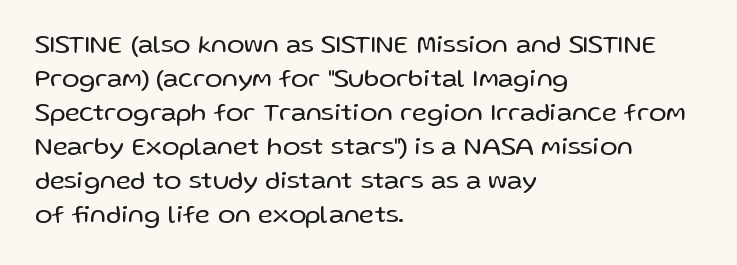
Q: Is the text bold? A: No.
Q: Is the text italic (slanted)? A: No, it is upright.
Q: Is the text underlined? A: No.
Q: How is the paragraph aligned? A: Left-aligned.
Q: Is the spacing between letters normal or unusually wide? A: Normal.
Q: Is the spacing between lines tight, normal or loose? A: Normal.
